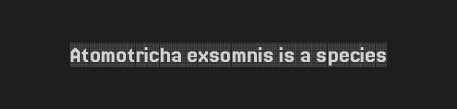
Q: Is the text italic (slanted)? A: No, it is upright.
Q: Is the text underlined? A: No.
Q: Is the spacing between letters normal or unusually wide? A: Normal.
